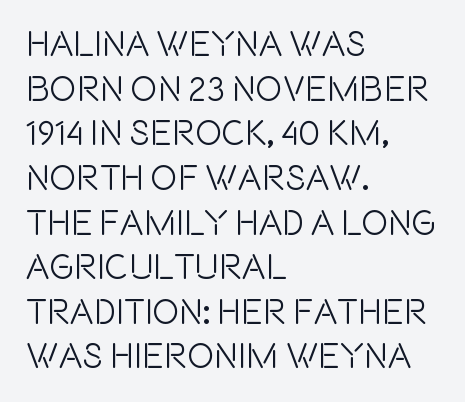
Q: Is the text italic (slanted)? A: No, it is upright.
Q: Is the typeface a serif or a sans-serif typeface? A: Sans-serif.
Q: Is the text underlined? A: No.
Q: How is the paragraph aligned? A: Left-aligned.
Q: Is the spacing between letters normal or unusually wide? A: Normal.
Q: Width (condensed, normal, or wide)? A: Condensed.
Q: x-height? A: Large.
Q: Monospaced? A: No.
